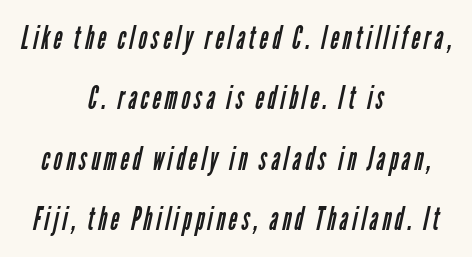
{"serif": "no", "bold": "no", "weight": "regular", "width": "condensed", "stroke_contrast": "low", "x_height": "medium", "monospaced": "no", "underline": "no", "align": "center", "line_spacing_ratio": 1.83, "glyph_px": 33}
